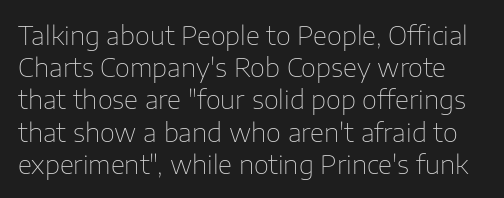
The image shows 26 px text type, upright; set line spacing 1.24x, normal letter spacing, not underlined.
